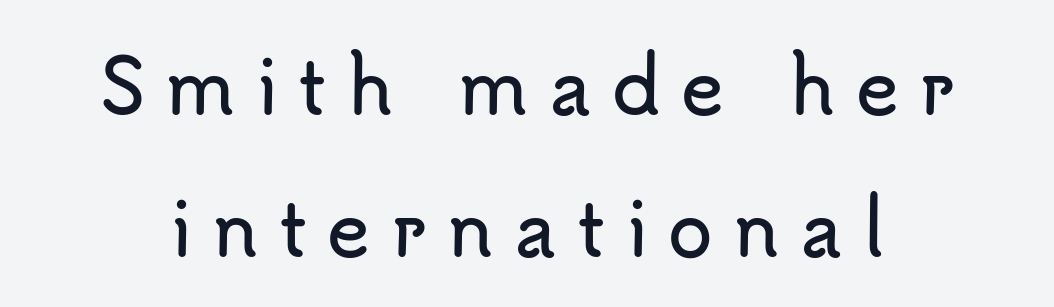
A typesetter would mark this as roman, not italic. The face used here is proportionally spaced, like ordinary book or web type. These lines have a slow, spaced-out rhythm from letter to letter. Check where the strokes stop: nothing finishes them off — pure sans. Is there much room between lines? Yes — plenty of vertical air separates them. Descenders hang freely into open space.
